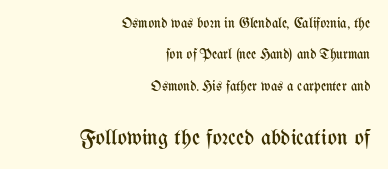
The image shows 22 px text type, upright; set right-aligned, loose line spacing (2.25x), normal letter spacing, not underlined; the second (bottom) block is 1.57x larger.
